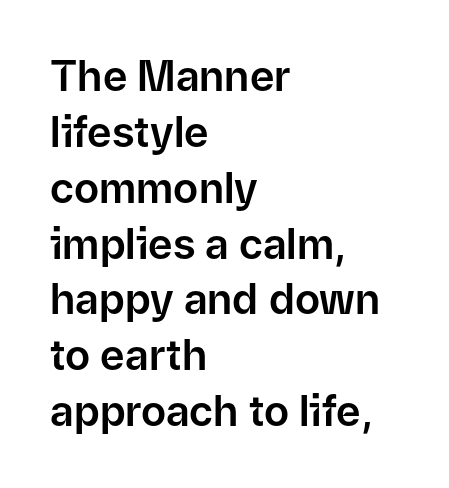
Notice how descenders clear the ascenders below comfortably — that's standard leading. Look at the bottom of the vertical strokes: they stop flat, with no serifs. Compared with typical body copy, the letter spacing here is the same. The rendering anchors every line to the left-hand side.
